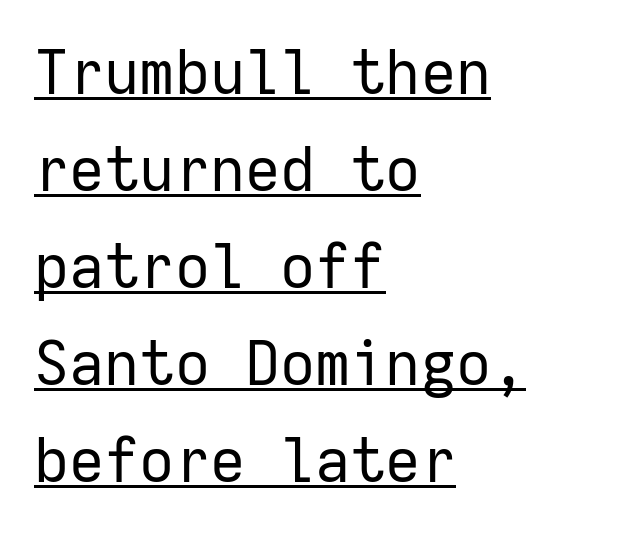
{"serif": "no", "italic": "no", "bold": "no", "weight": "regular", "width": "normal", "stroke_contrast": "low", "x_height": "medium", "monospaced": "yes", "underline": "yes", "align": "left", "line_spacing": "normal", "line_spacing_ratio": 1.59, "letter_spacing": "normal", "letter_spacing_em": 0.0, "glyph_px": 61}
